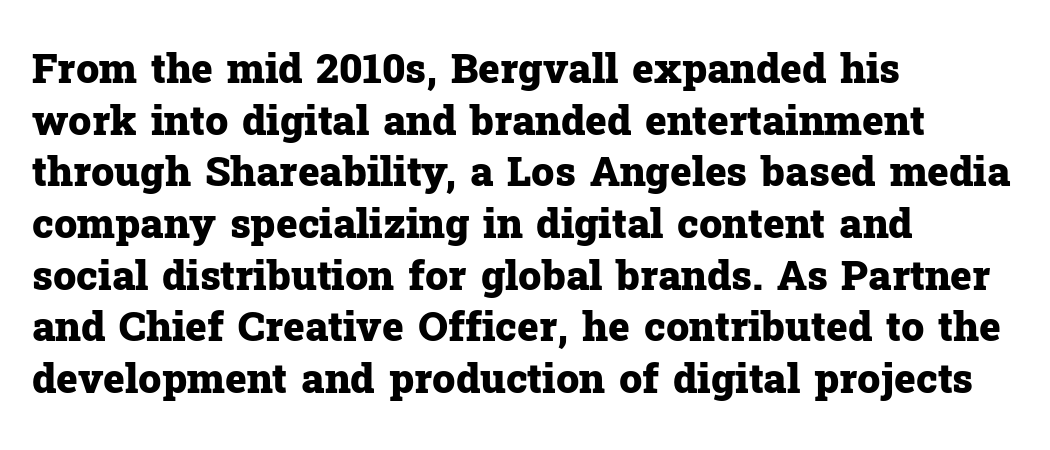
The image shows 41 px heavy serif type, upright; set left-aligned, normal line spacing (1.26x), normal letter spacing, not underlined; low stroke contrast and a medium x-height.
